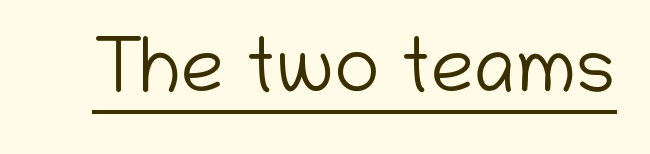
The letters stand upright; this is a roman face. Emphasis is given by a line drawn under the lettering. The face looks like a standard text weight, possibly lighter. The letters advance in unequal steps, a hallmark of proportional type.
